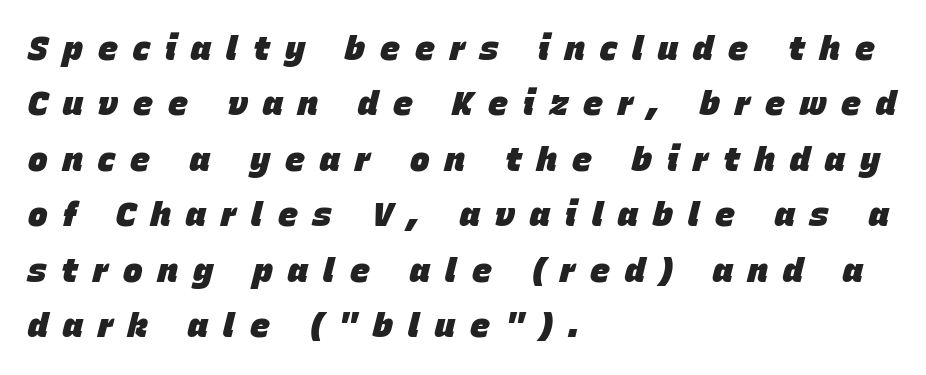
The rendering uses natural spacing where letterforms have individual widths. Caption: expanded tracking, letters set apart. Has an underline been added? It has not. Looking at the ascenders, they clearly lean.
